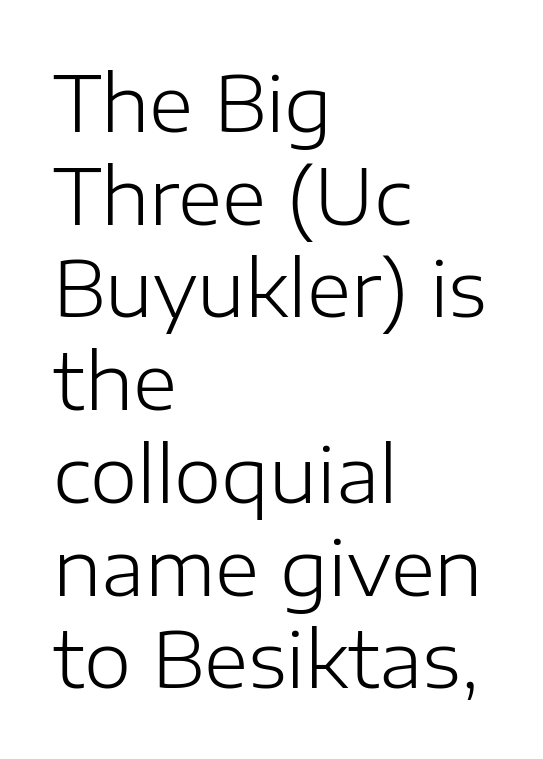
{"serif": "no", "italic": "no", "bold": "no", "weight": "light", "width": "normal", "stroke_contrast": "low", "x_height": "medium", "monospaced": "no", "underline": "no", "align": "left", "line_spacing_ratio": 1.22, "letter_spacing": "normal", "letter_spacing_em": 0.0, "glyph_px": 76}
